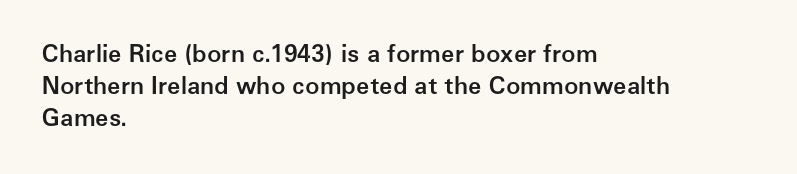
The image shows 24 px text type, upright; set left-aligned, normal line spacing (1.34x), normal letter spacing, not underlined.
